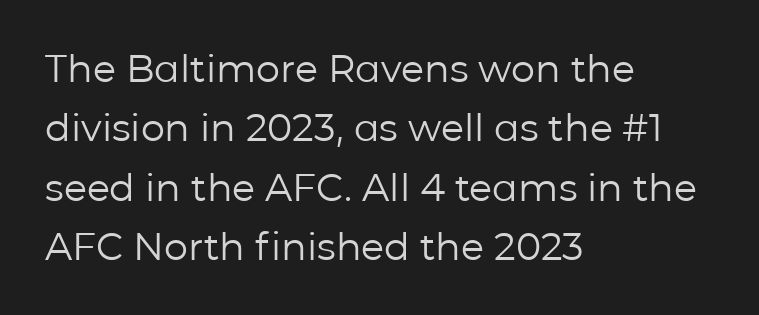
Q: Is the text bold? A: No.
Q: Is the text italic (slanted)? A: No, it is upright.
Q: Is the typeface a serif or a sans-serif typeface? A: Sans-serif.
Q: Is the text underlined? A: No.
Q: How is the paragraph aligned? A: Left-aligned.
Q: Is the spacing between letters normal or unusually wide? A: Normal.
Q: Is the spacing between lines tight, normal or loose? A: Normal.
Q: Width (condensed, normal, or wide)? A: Normal.
Q: Stroke contrast? A: Low.
Q: x-height? A: Medium.
Q: Monospaced? A: No.
